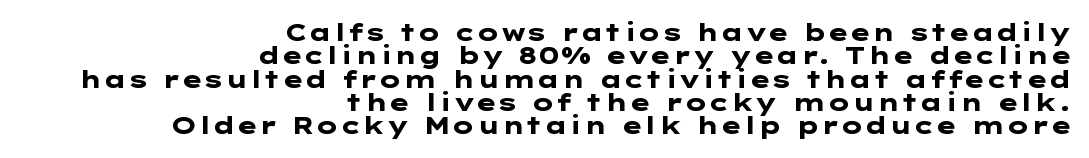
{"italic": "no", "bold": "yes", "underline": "no", "align": "right", "line_spacing": "tight", "line_spacing_ratio": 0.97, "letter_spacing": "normal", "letter_spacing_em": 0.0, "glyph_px": 24}
